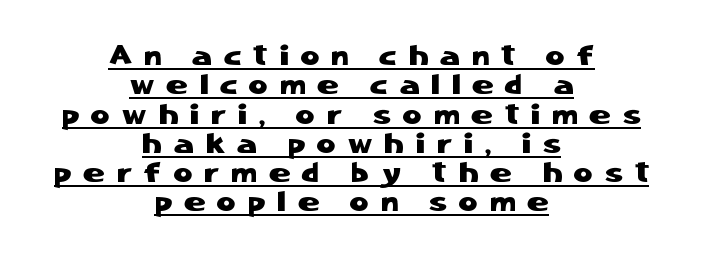
The image shows 29 px sans-serif type, upright; set centered, tight line spacing (1.01x), unusually wide letter spacing (+0.42 em), underlined; low stroke contrast and a medium x-height.
